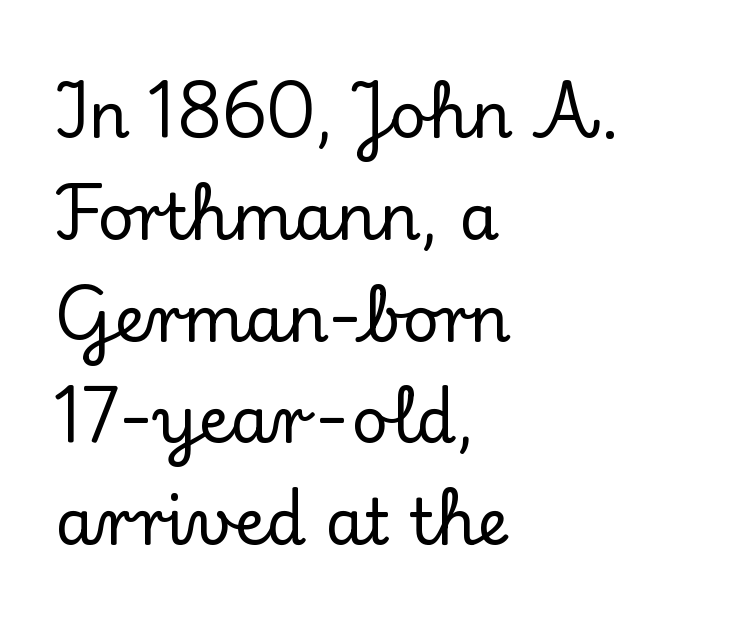
{"serif": "yes", "italic": "no", "width": "normal", "stroke_contrast": "low", "x_height": "small", "monospaced": "no", "underline": "no", "align": "left", "line_spacing": "normal", "line_spacing_ratio": 1.59, "letter_spacing": "normal", "letter_spacing_em": 0.0, "glyph_px": 64}
